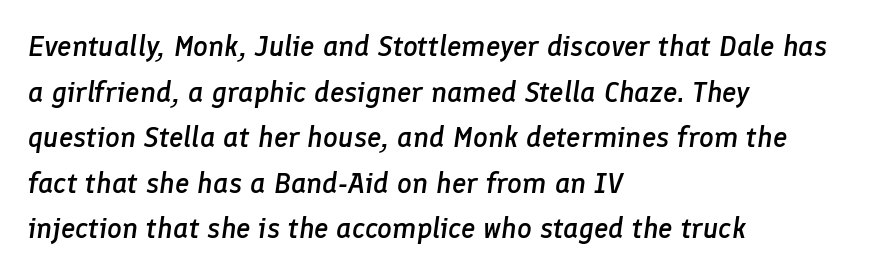
The image shows 29 px semibold type, italic (leaning right); set left-aligned, normal line spacing (1.57x), normal letter spacing, not underlined; low stroke contrast and a medium x-height.
